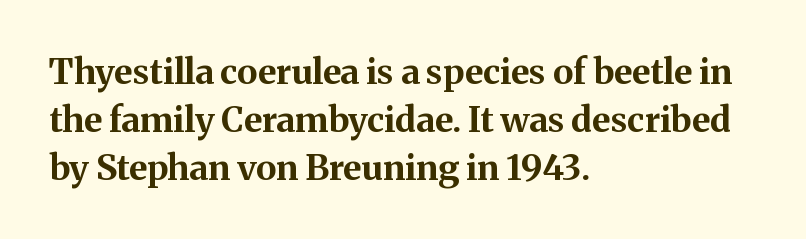
{"serif": "yes", "italic": "no", "bold": "yes", "weight": "bold", "width": "normal", "stroke_contrast": "medium", "x_height": "medium", "monospaced": "no", "underline": "no", "align": "left", "line_spacing": "normal", "line_spacing_ratio": 1.37, "letter_spacing": "normal", "letter_spacing_em": 0.0, "glyph_px": 35}
